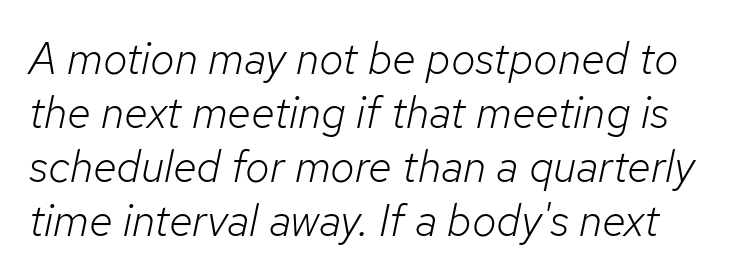
The weight would be labelled regular, book, light, or lighter still. Proportional: the letters do not fall into vertical columns. The line texture is even and compact thanks to regular tracking. No word sits above an underline. In terms of posture, this sample is oblique.
